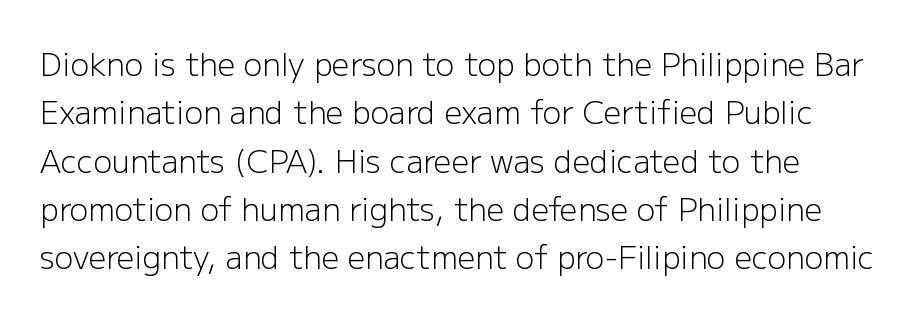
The image shows 31 px light sans-serif type, upright; set normal line spacing (1.56x), normal letter spacing, not underlined; low stroke contrast and a medium x-height.
